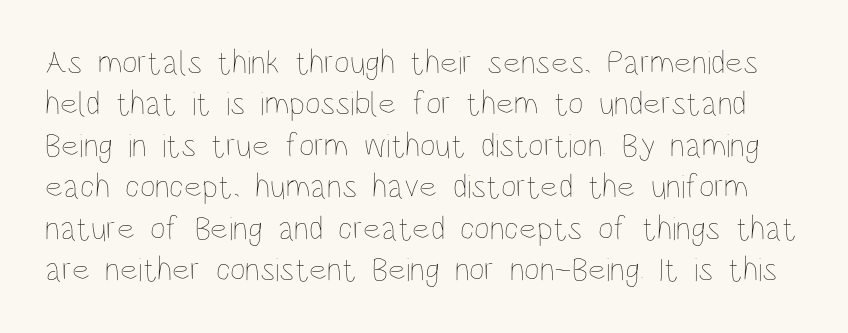
Is this a heavy cut? Hardly; it is regular or lighter. Spacing verdict: proportional, widths tailored to each character. The font's upright variant was chosen for this text. The area under the type is left untouched. Words appear dense and cohesive because spacing is normal.
